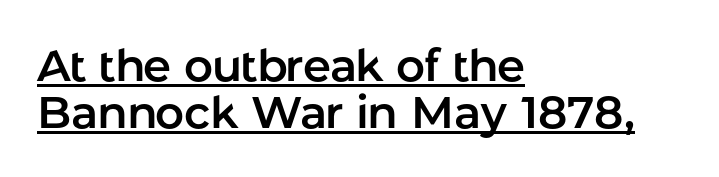
The image shows 45 px sans-serif type, upright; set left-aligned, tight line spacing (1.04x), normal letter spacing, underlined; low stroke contrast and a medium x-height.
